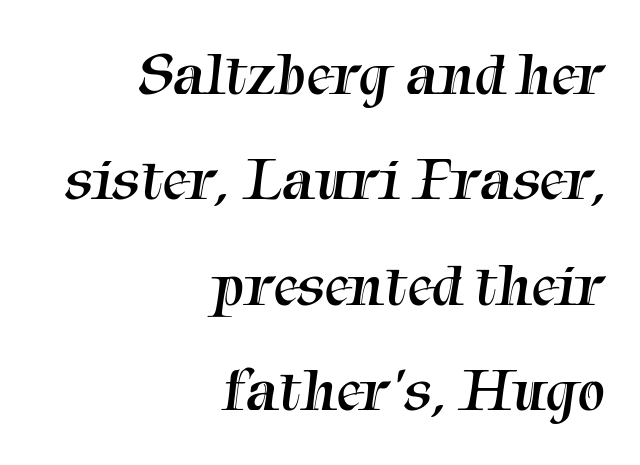
{"serif": "yes", "bold": "no", "weight": "regular", "width": "normal", "stroke_contrast": "medium", "x_height": "medium", "monospaced": "no", "underline": "no", "align": "right", "line_spacing": "normal", "line_spacing_ratio": 1.7, "letter_spacing": "normal", "letter_spacing_em": 0.0, "glyph_px": 62}
